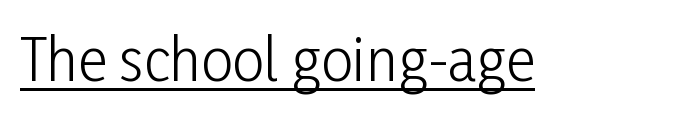
{"serif": "no", "italic": "no", "bold": "no", "weight": "light", "width": "condensed", "stroke_contrast": "low", "x_height": "medium", "monospaced": "no", "underline": "yes", "letter_spacing": "normal", "letter_spacing_em": 0.0, "glyph_px": 57}
